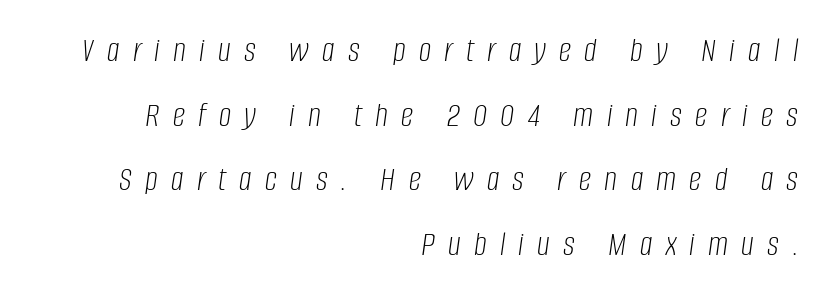
Q: Is the text bold? A: No.
Q: Is the text italic (slanted)? A: Yes, it leans right by about 8 degrees.
Q: Is the text underlined? A: No.
Q: How is the paragraph aligned? A: Right-aligned.
Q: Is the spacing between letters normal or unusually wide? A: Unusually wide.
Q: Width (condensed, normal, or wide)? A: Condensed.
Q: Stroke contrast? A: Low.
Q: x-height? A: Large.
Q: Monospaced? A: No.
